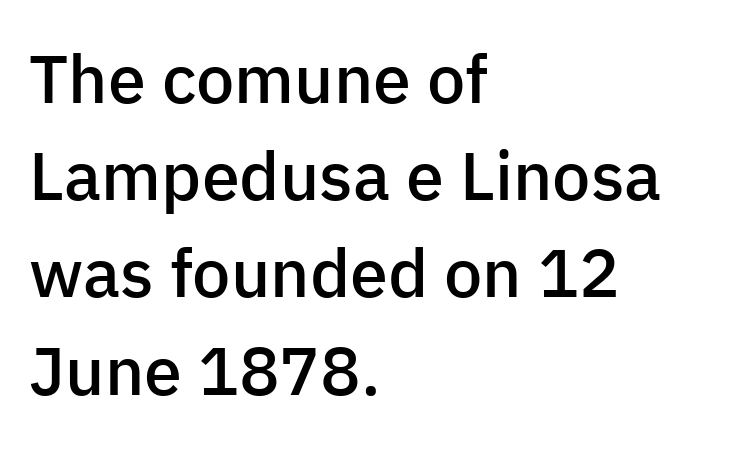
Q: Is the text bold? A: Semi-bold.
Q: Is the text italic (slanted)? A: No, it is upright.
Q: Is the typeface a serif or a sans-serif typeface? A: Sans-serif.
Q: Is the text underlined? A: No.
Q: How is the paragraph aligned? A: Left-aligned.
Q: Is the spacing between letters normal or unusually wide? A: Normal.
Q: Is the spacing between lines tight, normal or loose? A: Normal.
Q: Width (condensed, normal, or wide)? A: Normal.
Q: Stroke contrast? A: Low.
Q: x-height? A: Medium.
Q: Monospaced? A: No.
